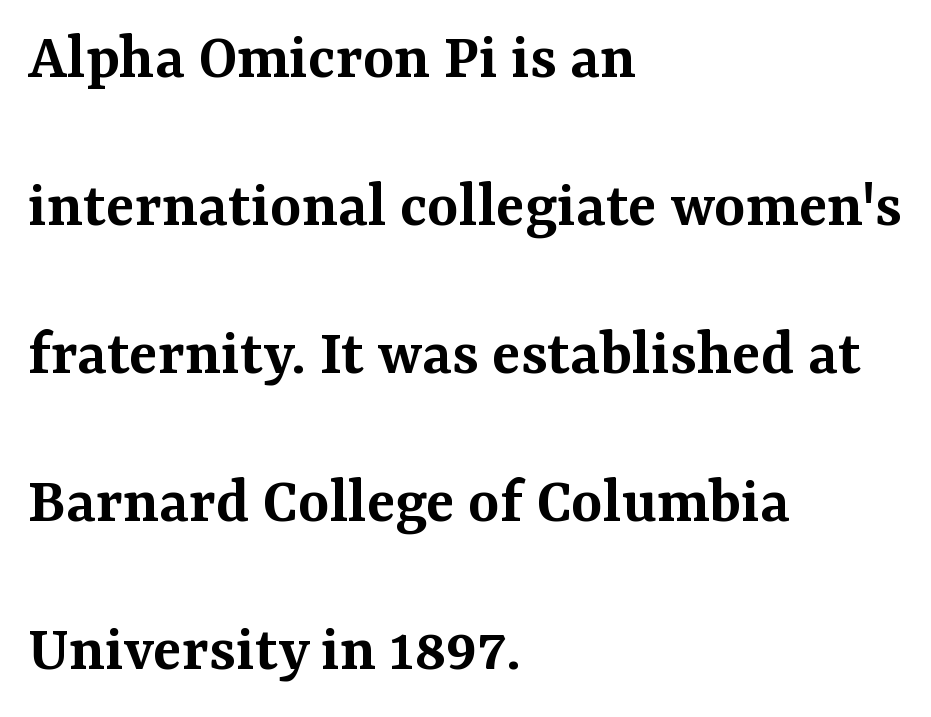
The image shows 67 px semibold serif type, upright; set left-aligned, loose line spacing (2.21x), normal letter spacing, not underlined; medium stroke contrast and a medium x-height.
